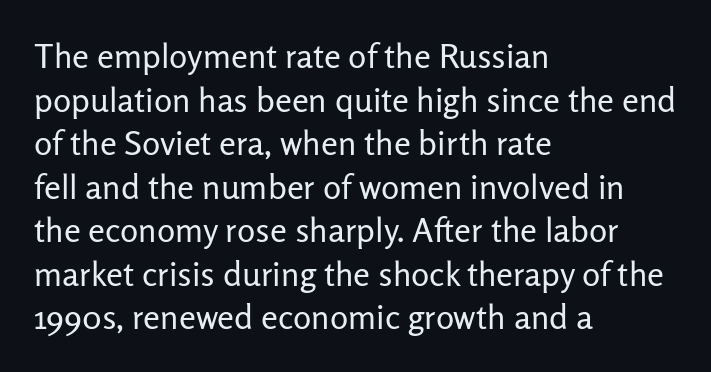
Q: Is the text bold? A: No.
Q: Is the text italic (slanted)? A: No, it is upright.
Q: Is the typeface a serif or a sans-serif typeface? A: Sans-serif.
Q: Is the text underlined? A: No.
Q: How is the paragraph aligned? A: Left-aligned.
Q: Is the spacing between letters normal or unusually wide? A: Normal.
Q: Is the spacing between lines tight, normal or loose? A: Normal.
Q: Width (condensed, normal, or wide)? A: Normal.
Q: Stroke contrast? A: Low.
Q: x-height? A: Medium.
Q: Monospaced? A: No.
